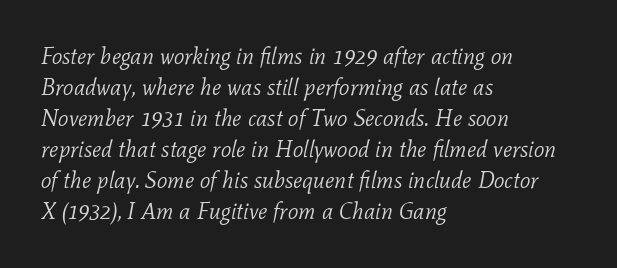
Is the block centered? No — it sits flush against the left margin. A quiet, ordinary-to-light weight characterises the typeface. Between one letter and the next there's only the usual sliver of space. These lines were composed using italics. The lines sit at an ordinary, default distance from one another.
